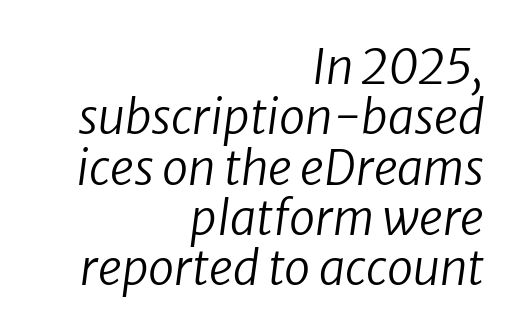
Q: Is the text bold? A: No.
Q: Is the typeface a serif or a sans-serif typeface? A: Sans-serif.
Q: Is the text underlined? A: No.
Q: How is the paragraph aligned? A: Right-aligned.
Q: Is the spacing between letters normal or unusually wide? A: Normal.
Q: Is the spacing between lines tight, normal or loose? A: Tight.
Q: Width (condensed, normal, or wide)? A: Normal.
Q: Stroke contrast? A: Low.
Q: x-height? A: Medium.
Q: Monospaced? A: No.
